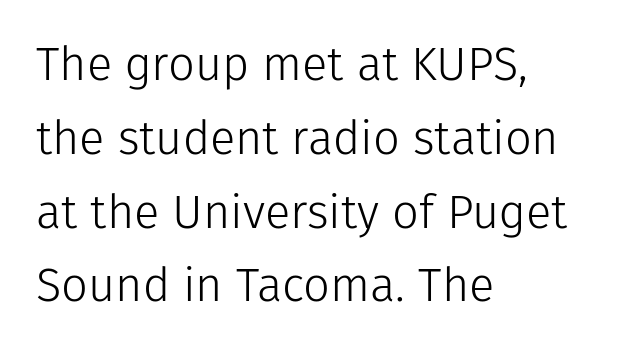
Q: Is the text bold? A: No.
Q: Is the text italic (slanted)? A: No, it is upright.
Q: Is the typeface a serif or a sans-serif typeface? A: Sans-serif.
Q: Is the text underlined? A: No.
Q: How is the paragraph aligned? A: Left-aligned.
Q: Is the spacing between letters normal or unusually wide? A: Normal.
Q: Is the spacing between lines tight, normal or loose? A: Normal.
Q: Width (condensed, normal, or wide)? A: Normal.
Q: Stroke contrast? A: Low.
Q: x-height? A: Medium.
Q: Monospaced? A: No.
